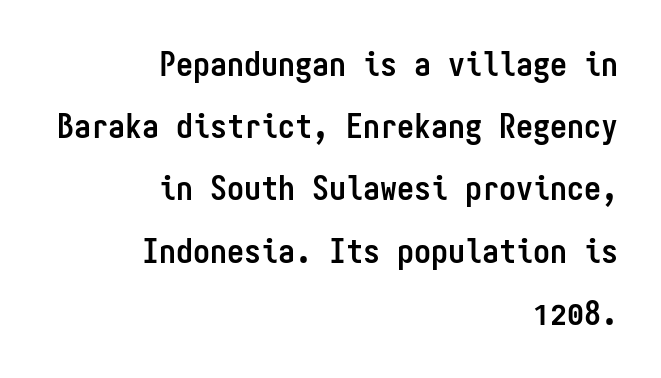
A typesetter would call this monospace, since all characters share one set width. No word sits above an underline. The typesetter chose a ragged-left arrangement here. These words are printed bold, with thick strokes throughout. This rendering leaves character spacing at its baseline value. When letters stand straight like this, we call the style roman or upright.
